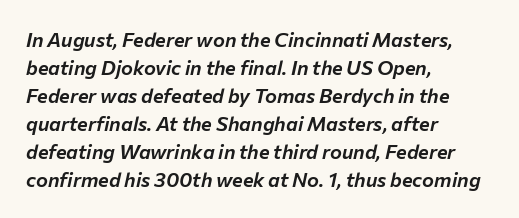
Q: Is the text italic (slanted)? A: Yes, it leans right by about 12 degrees.
Q: Is the text underlined? A: No.
Q: How is the paragraph aligned? A: Left-aligned.
Q: Is the spacing between letters normal or unusually wide? A: Normal.
Q: Is the spacing between lines tight, normal or loose? A: Normal.
